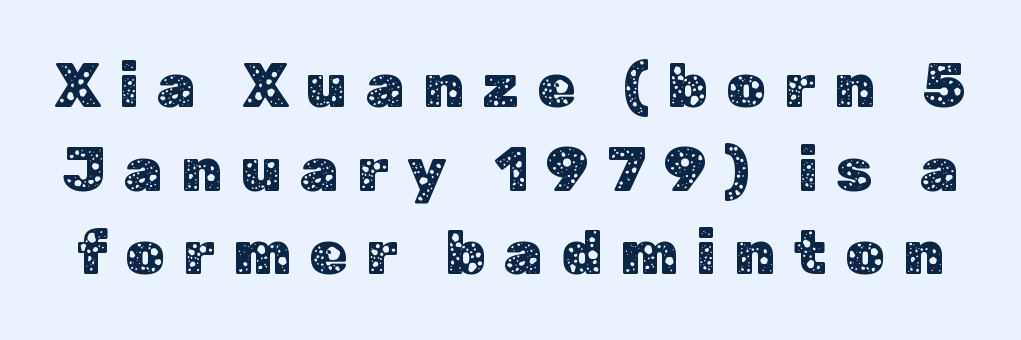
Q: Is the text italic (slanted)? A: No, it is upright.
Q: Is the typeface a serif or a sans-serif typeface? A: Sans-serif.
Q: Is the text underlined? A: No.
Q: Is the spacing between letters normal or unusually wide? A: Unusually wide.
Q: Is the spacing between lines tight, normal or loose? A: Normal.
Q: Width (condensed, normal, or wide)? A: Normal.
Q: Stroke contrast? A: Low.
Q: x-height? A: Medium.
Q: Monospaced? A: No.
